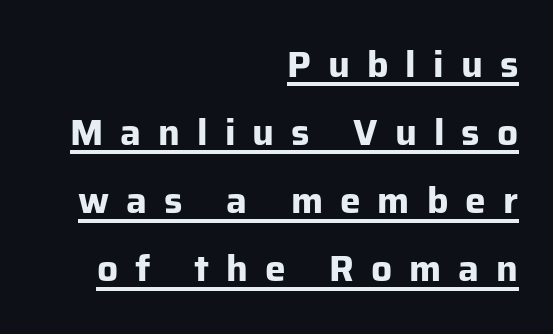
{"serif": "no", "italic": "no", "bold": "yes", "weight": "bold", "width": "normal", "stroke_contrast": "low", "x_height": "medium", "monospaced": "no", "underline": "yes", "align": "right", "line_spacing_ratio": 1.84, "letter_spacing": "wide", "letter_spacing_em": 0.46, "glyph_px": 37}
